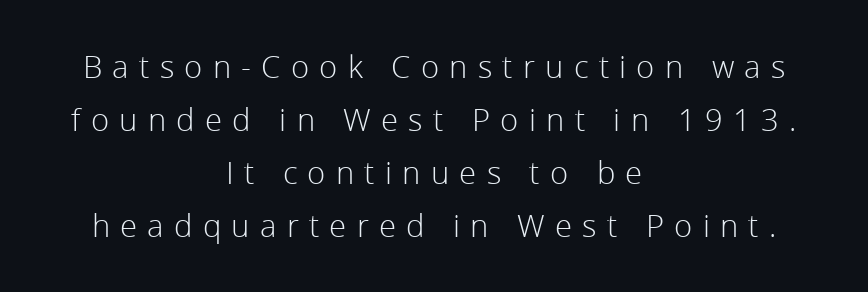
The axis of the letterforms is exactly vertical. Bare-footed words on every line. Each line is balanced around a shared central axis. Between one letter and the next there's a generous, obvious gap. Each stroke keeps to a modest, everyday thickness or less. Here the designer chose a conventional face with non-uniform glyph widths.
